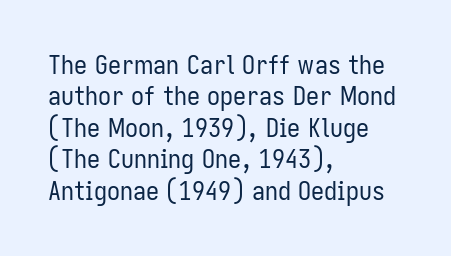
The image shows 26 px text type, upright; set left-aligned, line spacing 1.21x, normal letter spacing, not underlined.
